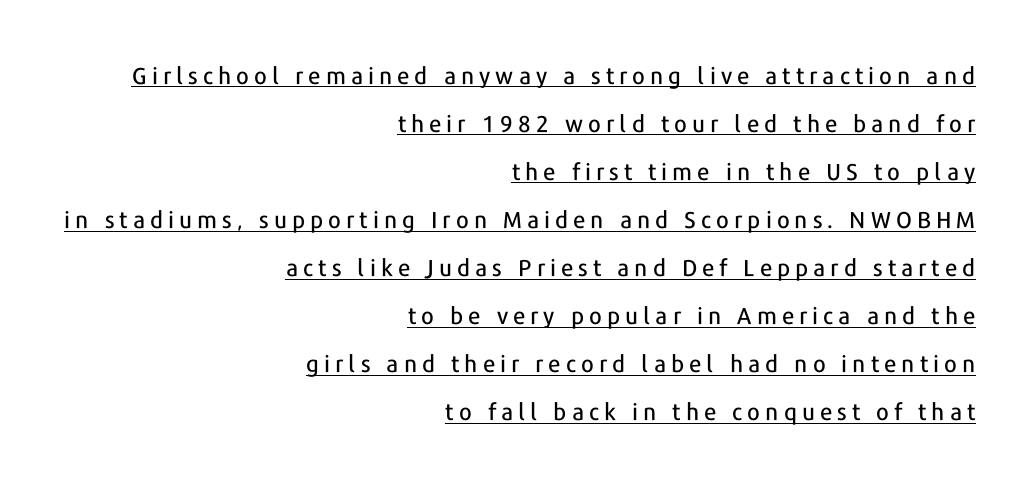
The image shows 23 px text type, upright; set right-aligned, loose line spacing (2.09x), unusually wide letter spacing (+0.22 em), underlined.
